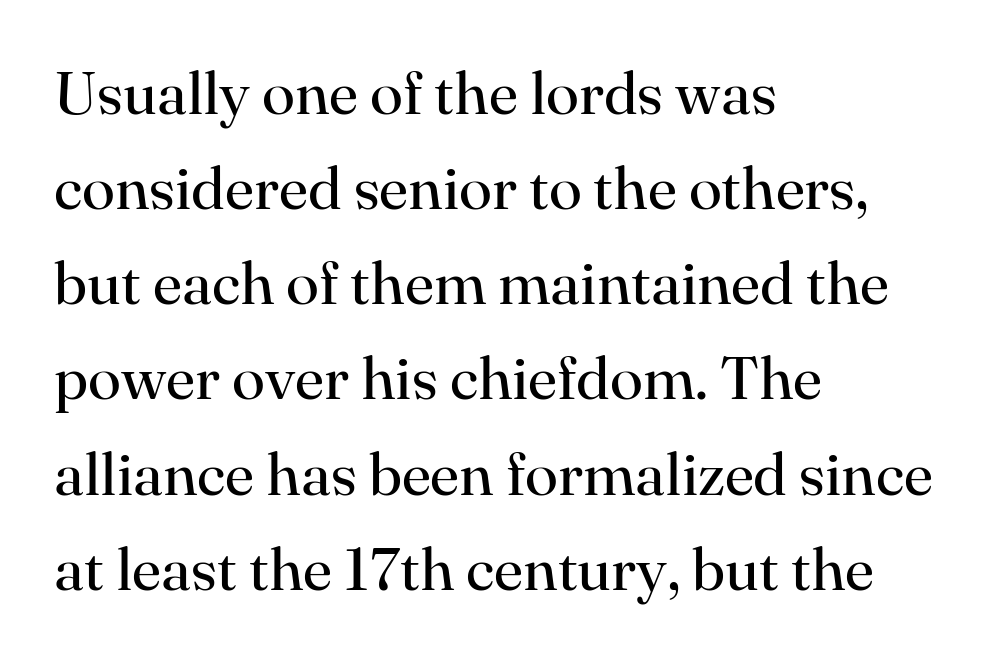
Descender tails drop into unmarked territory. Style check: upright. The passage shown stacks its lines at a standard gap. Is this a heavy cut? Hardly; it is regular or lighter.
